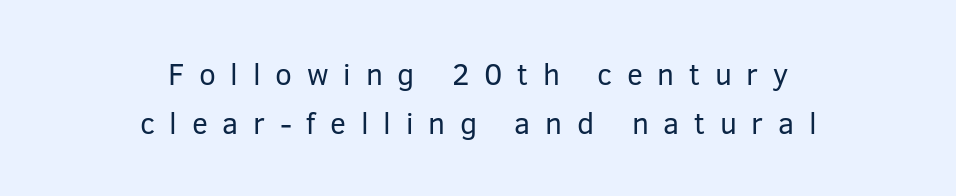
{"serif": "no", "italic": "no", "bold": "no", "weight": "regular", "width": "normal", "stroke_contrast": "low", "x_height": "medium", "monospaced": "no", "underline": "no", "align": "center", "line_spacing": "normal", "line_spacing_ratio": 1.64, "letter_spacing": "wide", "letter_spacing_em": 0.49, "glyph_px": 30}
